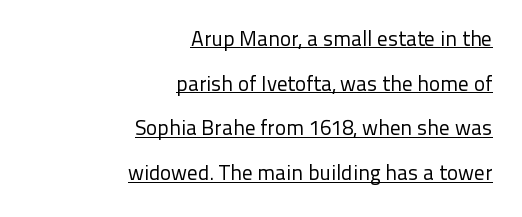
Q: Is the text bold? A: No.
Q: Is the text italic (slanted)? A: No, it is upright.
Q: Is the text underlined? A: Yes.
Q: How is the paragraph aligned? A: Right-aligned.
Q: Is the spacing between letters normal or unusually wide? A: Normal.
Q: Is the spacing between lines tight, normal or loose? A: Loose.
